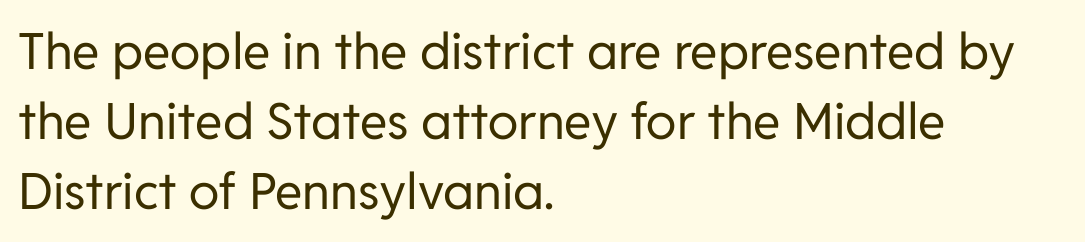
Serifs: no, the terminals of the letterforms are clean. Check the space under the baseline: it is left empty. Unbolded letterforms with no extra heft. Students, observe: this is what conventionally led text looks like. These lines are rendered in a variable-pitch font. A typesetter would call this zero additional tracking.
